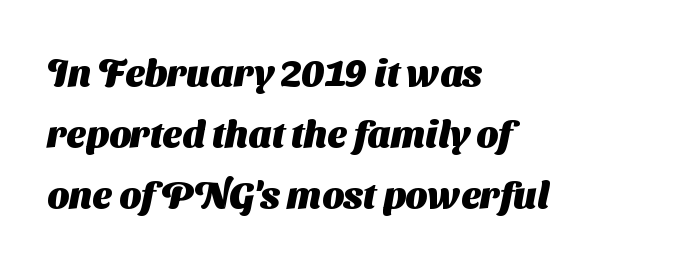
Q: Is the text bold? A: Yes.
Q: Is the typeface a serif or a sans-serif typeface? A: Sans-serif.
Q: Is the text underlined? A: No.
Q: How is the paragraph aligned? A: Left-aligned.
Q: Is the spacing between letters normal or unusually wide? A: Normal.
Q: Is the spacing between lines tight, normal or loose? A: Normal.
Q: Width (condensed, normal, or wide)? A: Normal.
Q: Stroke contrast? A: Medium.
Q: x-height? A: Medium.
Q: Monospaced? A: No.
